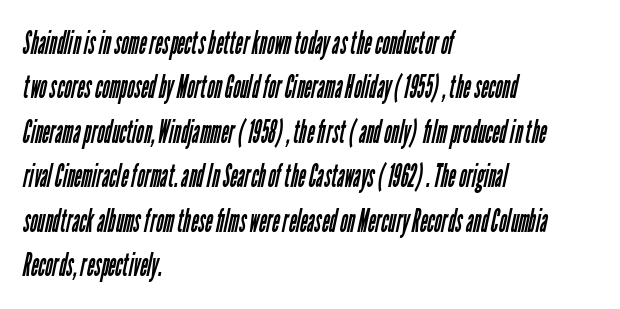
The weight would be labelled regular, book, light, or lighter still. The text was rendered using a sans face with plain stroke endings. Does extra space separate the letters? No, they use regular spacing. Here the designer chose a conventional face with non-uniform glyph widths.
